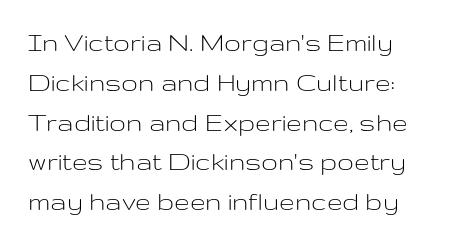
Tall strokes in this sample are plumb rather than angled. This rendering features lettering with no underline. You could call the tracking neutral — neither tight nor loose. This rendering employs a face without finishing strokes, i.e., a sans-serif. Each stroke keeps to a modest, everyday thickness or less.
